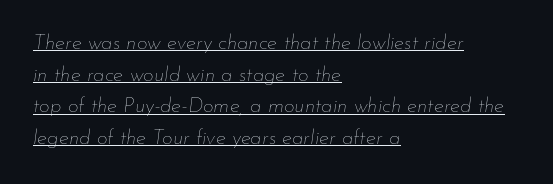
Q: Is the text bold? A: No.
Q: Is the text italic (slanted)? A: Yes, it leans right by about 7 degrees.
Q: Is the text underlined? A: Yes.
Q: How is the paragraph aligned? A: Left-aligned.
Q: Is the spacing between letters normal or unusually wide? A: Normal.
Q: Is the spacing between lines tight, normal or loose? A: Normal.
